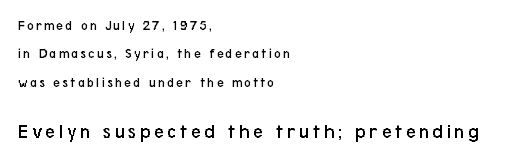
Q: Is the text bold? A: No.
Q: Is the text italic (slanted)? A: No, it is upright.
Q: Is the text underlined? A: No.
Q: How is the paragraph aligned? A: Left-aligned.
Q: Is the spacing between lines tight, normal or loose? A: Loose.
Q: Which block of text is set in a larger size, the first (top) or the second (bottom)? A: The second (bottom) one.
